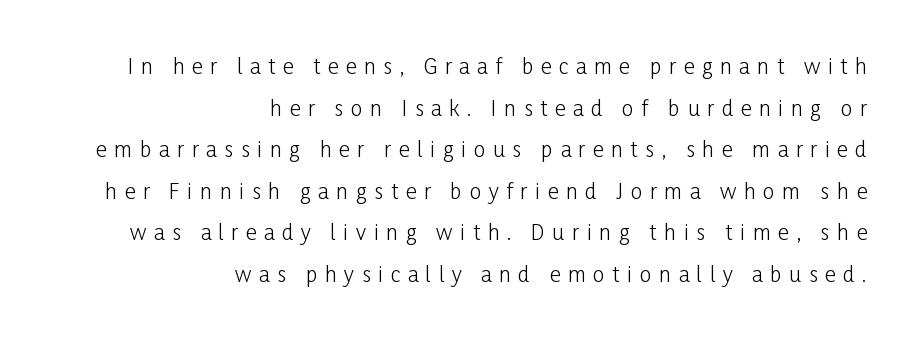
Q: Is the text bold? A: No.
Q: Is the text italic (slanted)? A: No, it is upright.
Q: Is the text underlined? A: No.
Q: How is the paragraph aligned? A: Right-aligned.
Q: Is the spacing between letters normal or unusually wide? A: Unusually wide.
Q: Is the spacing between lines tight, normal or loose? A: Loose.
